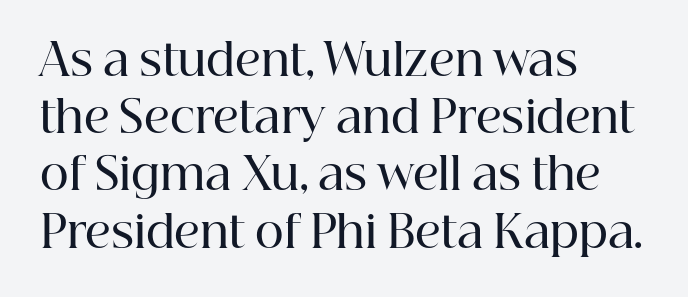
The image shows 44 px semibold serif type, upright; set left-aligned, normal line spacing (1.3x), normal letter spacing, not underlined; high stroke contrast and a medium x-height.
